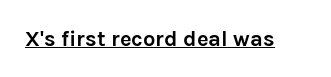
{"italic": "no", "bold": "yes", "underline": "yes", "letter_spacing": "normal", "letter_spacing_em": 0.0, "glyph_px": 22}
